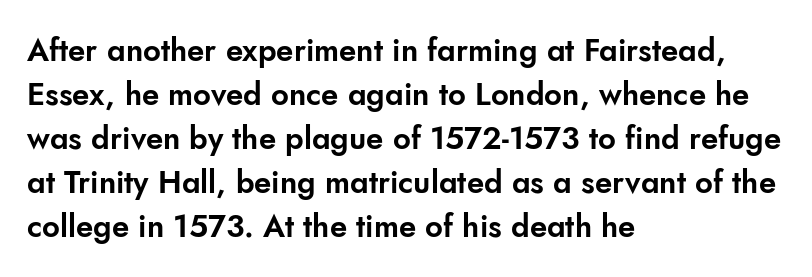
The image shows 31 px sans-serif type, upright; set left-aligned, normal line spacing (1.42x), normal letter spacing, not underlined; low stroke contrast and a small x-height.
